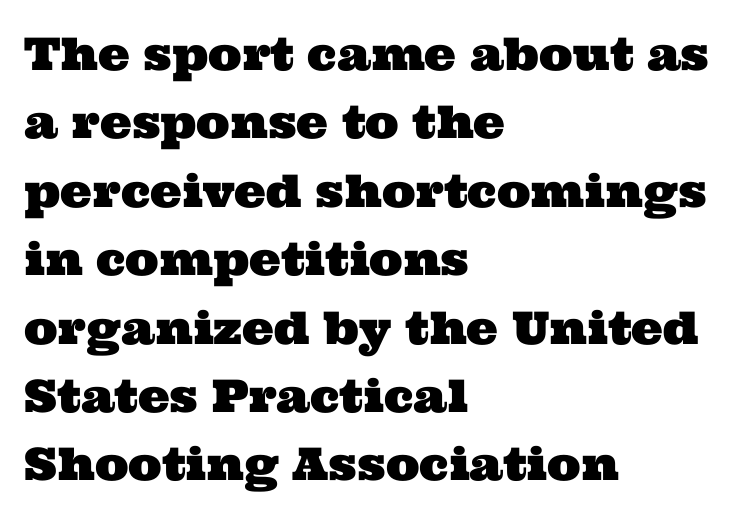
{"serif": "yes", "width": "wide", "stroke_contrast": "medium", "x_height": "medium", "monospaced": "no", "underline": "no", "align": "left", "line_spacing": "normal", "line_spacing_ratio": 1.52, "letter_spacing": "normal", "letter_spacing_em": 0.0, "glyph_px": 45}
